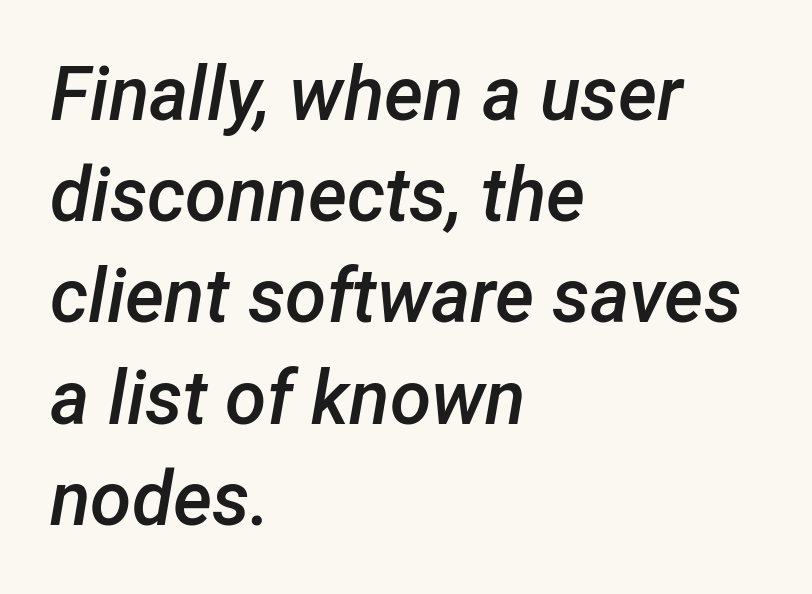
The image shows 75 px semibold type, italic (leaning right); set left-aligned, normal line spacing (1.35x), normal letter spacing, not underlined; low stroke contrast and a medium x-height.
